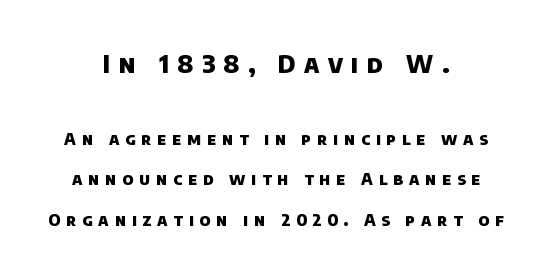
The image shows 25 px bold type; set centered, loose line spacing (2.39x), unusually wide letter spacing (+0.34 em), not underlined; the first (top) block is 1.47x larger.
